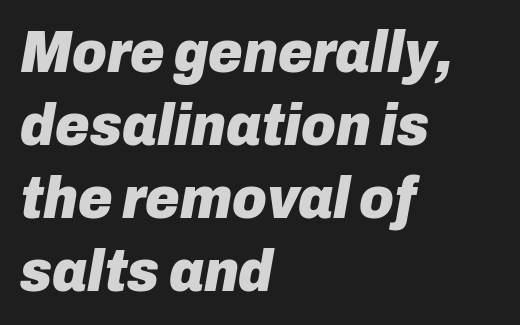
{"italic": "yes", "lean": "right", "slant_degrees": 10, "bold": "yes", "weight": "heavy", "width": "normal", "stroke_contrast": "low", "x_height": "medium", "monospaced": "no", "underline": "no", "align": "left", "line_spacing_ratio": 1.24, "letter_spacing": "normal", "letter_spacing_em": 0.0, "glyph_px": 59}
